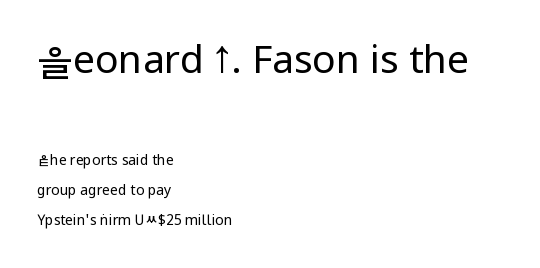
{"serif": "no", "italic": "no", "bold": "no", "weight": "regular", "width": "condensed", "stroke_contrast": "low", "x_height": "large", "monospaced": "no", "underline": "no", "align": "left", "line_spacing": "loose", "line_spacing_ratio": 2.14, "letter_spacing": "normal", "letter_spacing_em": 0.0, "larger_block": "first", "size_ratio": 2.79, "glyph_px": 39}
